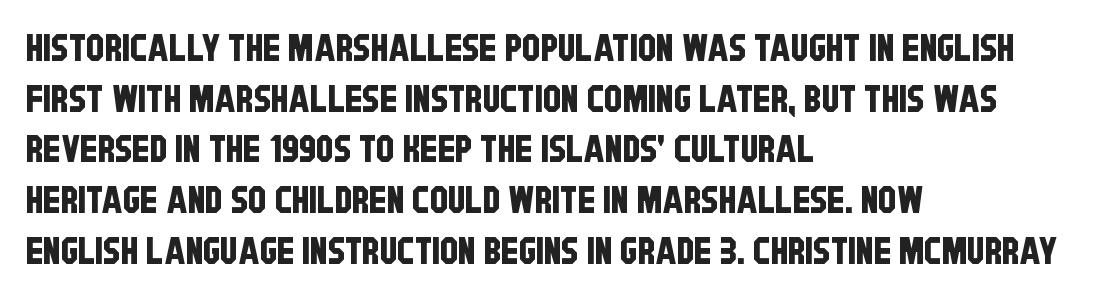
All the whitespace from short lines collects on the right. The rendering uses natural spacing where letterforms have individual widths. Is there much room between lines? A standard amount, neither cramped nor airy. Short note: letters normally spaced.
